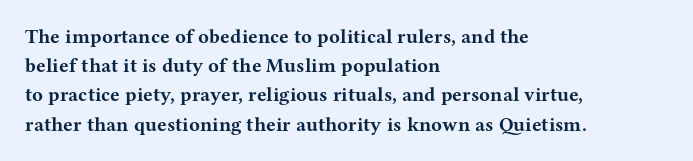
Q: Is the text bold? A: Yes.
Q: Is the text italic (slanted)? A: No, it is upright.
Q: Is the text underlined? A: No.
Q: How is the paragraph aligned? A: Left-aligned.
Q: Is the spacing between letters normal or unusually wide? A: Normal.
Q: Is the spacing between lines tight, normal or loose? A: Normal.
